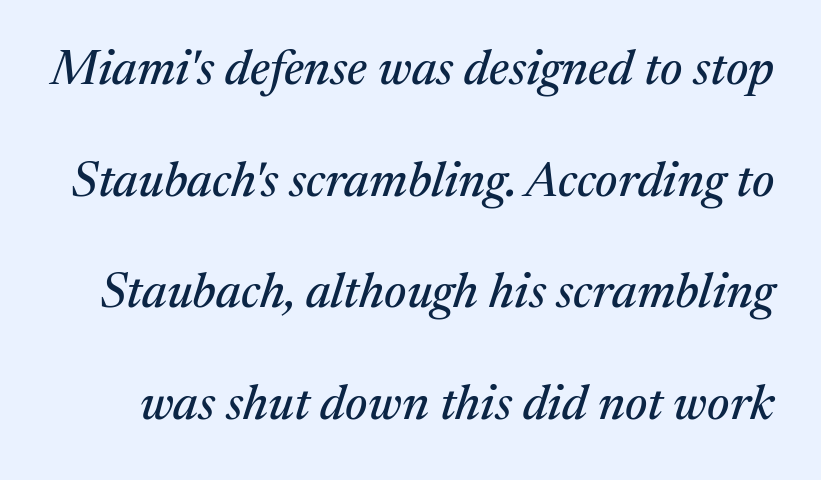
Q: Is the text italic (slanted)? A: Yes, it leans right by about 17 degrees.
Q: Is the typeface a serif or a sans-serif typeface? A: Serif.
Q: Is the text underlined? A: No.
Q: Is the spacing between letters normal or unusually wide? A: Normal.
Q: Is the spacing between lines tight, normal or loose? A: Loose.
Q: Width (condensed, normal, or wide)? A: Normal.
Q: Stroke contrast? A: Medium.
Q: x-height? A: Medium.
Q: Monospaced? A: No.
